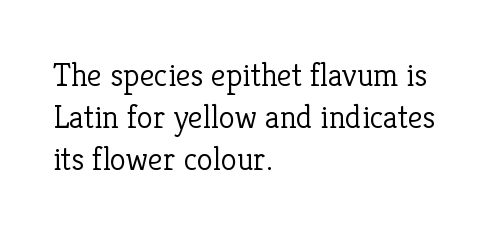
Each line starts at the same left margin while the right side varies. Regular leading. The letters carry serifs — small finishing strokes at the ends of their stems. No extra tracking has been applied to these lines.
